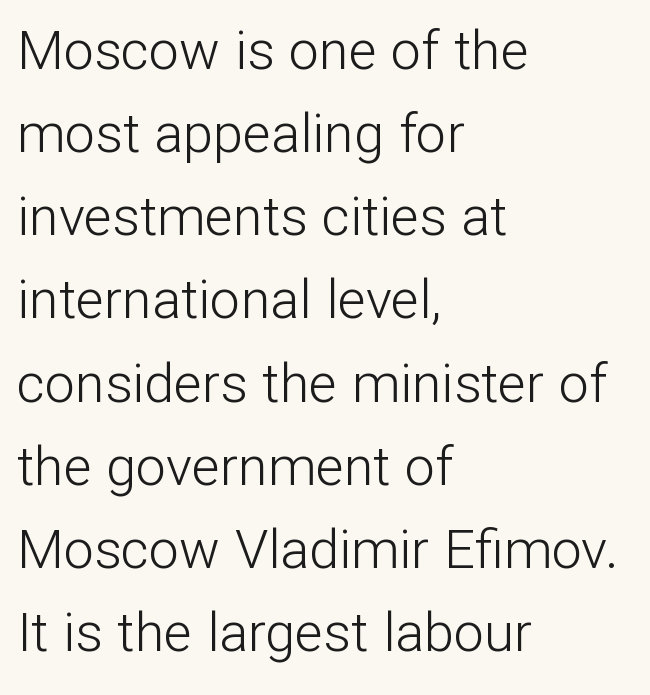
Q: Is the text bold? A: No.
Q: Is the text italic (slanted)? A: No, it is upright.
Q: Is the typeface a serif or a sans-serif typeface? A: Sans-serif.
Q: Is the text underlined? A: No.
Q: How is the paragraph aligned? A: Left-aligned.
Q: Is the spacing between letters normal or unusually wide? A: Normal.
Q: Is the spacing between lines tight, normal or loose? A: Normal.
Q: Width (condensed, normal, or wide)? A: Normal.
Q: Stroke contrast? A: Low.
Q: x-height? A: Medium.
Q: Monospaced? A: No.
